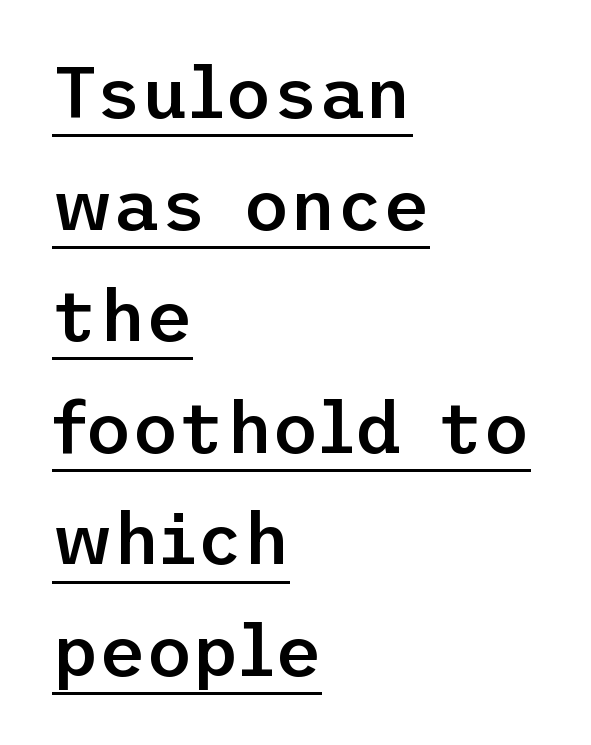
{"serif": "no", "italic": "no", "bold": "semi", "weight": "semibold", "width": "normal", "stroke_contrast": "low", "x_height": "medium", "underline": "yes", "align": "left", "line_spacing": "normal", "line_spacing_ratio": 1.55, "letter_spacing": "normal", "letter_spacing_em": 0.0, "glyph_px": 72}
